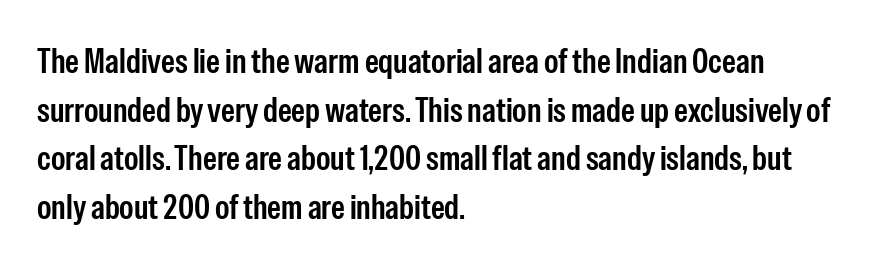
Q: Is the text bold? A: Semi-bold.
Q: Is the text italic (slanted)? A: No, it is upright.
Q: Is the typeface a serif or a sans-serif typeface? A: Sans-serif.
Q: Is the text underlined? A: No.
Q: How is the paragraph aligned? A: Left-aligned.
Q: Is the spacing between letters normal or unusually wide? A: Normal.
Q: Is the spacing between lines tight, normal or loose? A: Normal.
Q: Width (condensed, normal, or wide)? A: Condensed.
Q: Stroke contrast? A: Low.
Q: x-height? A: Medium.
Q: Monospaced? A: No.
